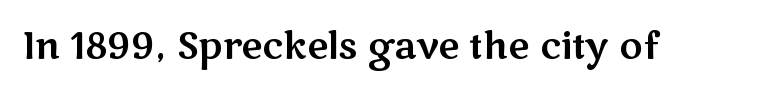
{"serif": "no", "italic": "no", "width": "wide", "stroke_contrast": "medium", "x_height": "medium", "monospaced": "no", "underline": "no", "letter_spacing": "normal", "letter_spacing_em": 0.0, "glyph_px": 36}
